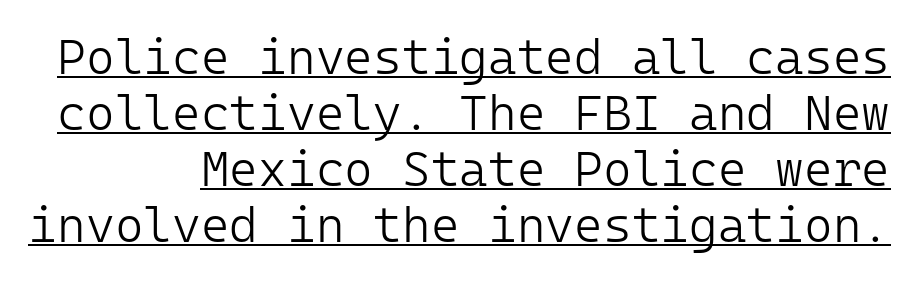
The image shows 49 px light sans-serif type, upright, monospaced; set tight line spacing (1.14x), normal letter spacing, underlined; low stroke contrast and a medium x-height.
